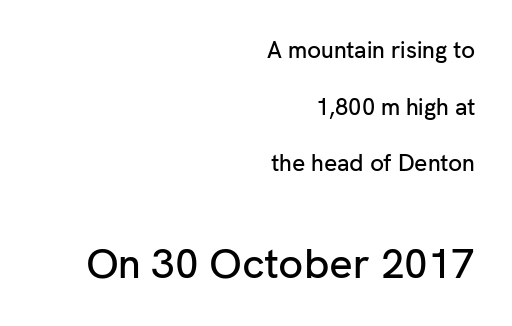
Q: Is the text italic (slanted)? A: No, it is upright.
Q: Is the typeface a serif or a sans-serif typeface? A: Sans-serif.
Q: Is the text underlined? A: No.
Q: How is the paragraph aligned? A: Right-aligned.
Q: Is the spacing between letters normal or unusually wide? A: Normal.
Q: Is the spacing between lines tight, normal or loose? A: Loose.
Q: Which block of text is set in a larger size, the first (top) or the second (bottom)? A: The second (bottom) one.
Q: Width (condensed, normal, or wide)? A: Normal.
Q: Stroke contrast? A: Low.
Q: x-height? A: Medium.
Q: Monospaced? A: No.
